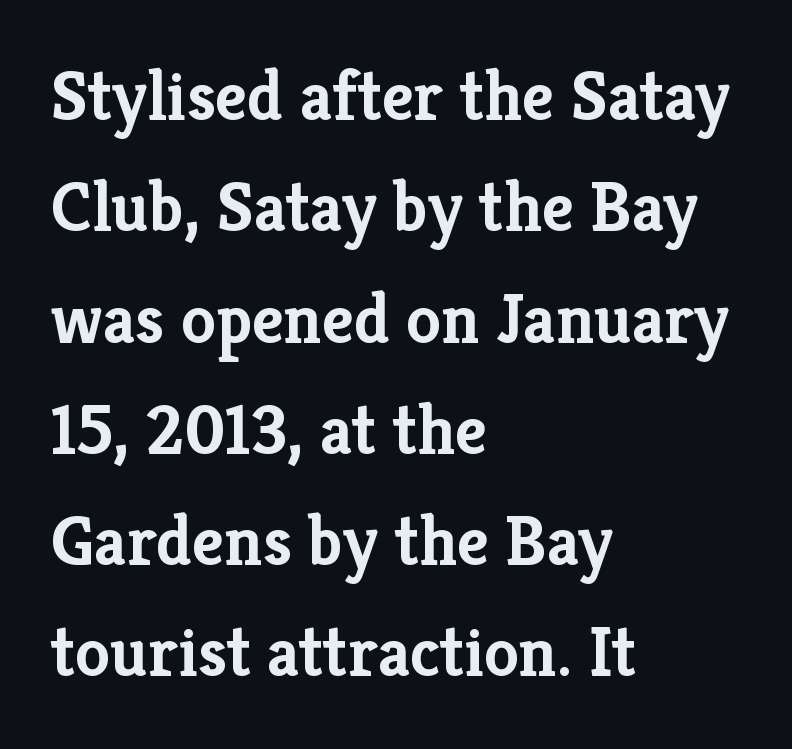
The image shows 70 px semibold serif type, upright; set left-aligned, normal line spacing (1.59x), normal letter spacing, not underlined; low stroke contrast and a medium x-height.
